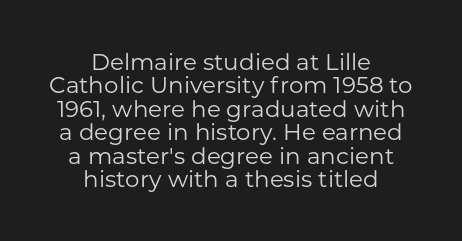
{"italic": "no", "bold": "no", "underline": "no", "align": "center", "line_spacing": "tight", "line_spacing_ratio": 1.02, "letter_spacing": "normal", "letter_spacing_em": 0.0, "glyph_px": 23}
